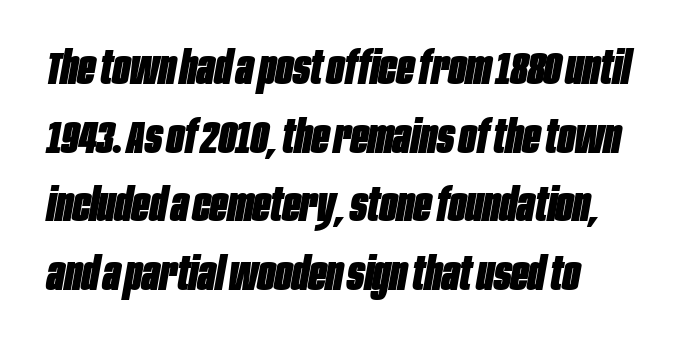
The image shows 46 px heavy, condensed type, italic (leaning right); set left-aligned, normal line spacing (1.49x), normal letter spacing, not underlined; low stroke contrast and a large x-height.
